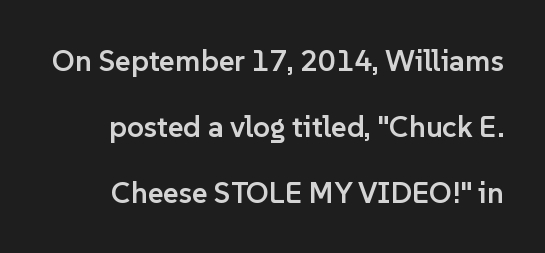
Q: Is the text bold? A: Semi-bold.
Q: Is the text italic (slanted)? A: No, it is upright.
Q: Is the typeface a serif or a sans-serif typeface? A: Sans-serif.
Q: Is the text underlined? A: No.
Q: Is the spacing between letters normal or unusually wide? A: Normal.
Q: Is the spacing between lines tight, normal or loose? A: Loose.
Q: Width (condensed, normal, or wide)? A: Normal.
Q: Stroke contrast? A: Low.
Q: x-height? A: Medium.
Q: Monospaced? A: No.
